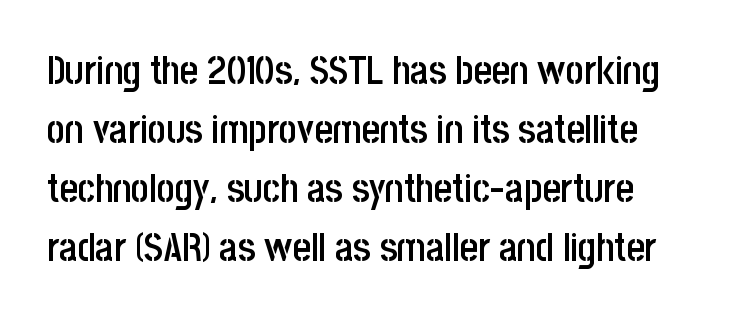
{"serif": "no", "italic": "no", "bold": "semi", "weight": "semibold", "width": "condensed", "stroke_contrast": "low", "x_height": "large", "monospaced": "no", "underline": "no", "line_spacing": "normal", "line_spacing_ratio": 1.51, "letter_spacing": "normal", "letter_spacing_em": 0.0, "glyph_px": 39}
